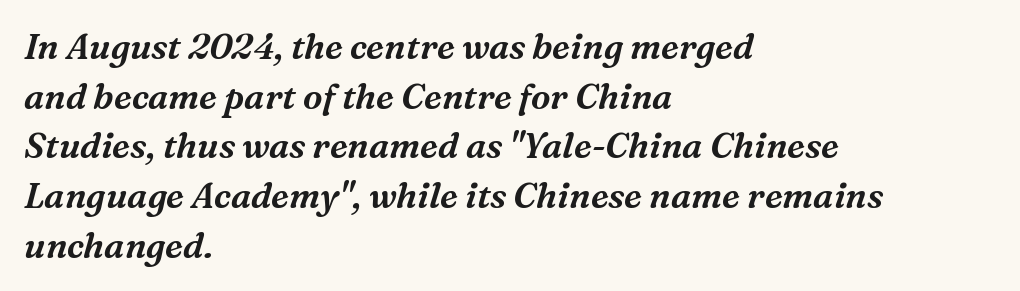
{"serif": "yes", "italic": "yes", "lean": "right", "slant_degrees": 16, "width": "normal", "stroke_contrast": "medium", "x_height": "medium", "monospaced": "no", "underline": "no", "align": "left", "line_spacing": "normal", "line_spacing_ratio": 1.42, "letter_spacing": "normal", "letter_spacing_em": 0.0, "glyph_px": 35}
